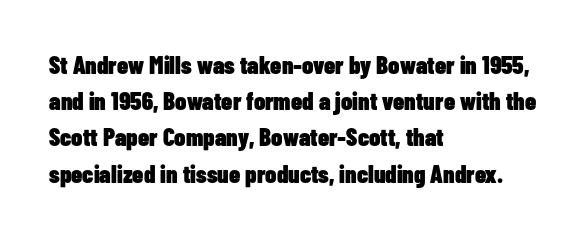
The image shows 25 px bold type, upright; set left-aligned, normal line spacing (1.45x), normal letter spacing, not underlined.
